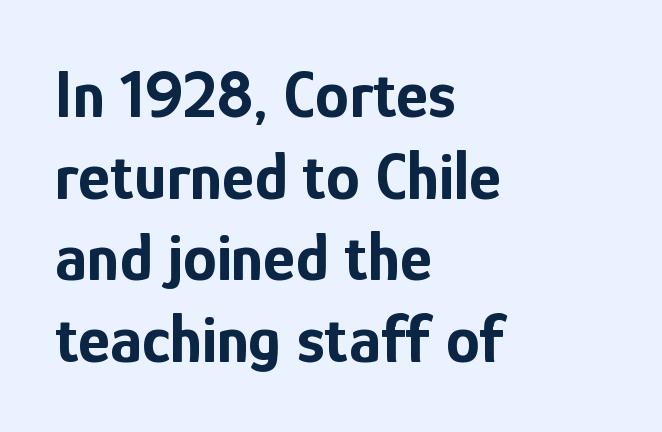
{"serif": "no", "italic": "no", "bold": "yes", "weight": "bold", "width": "condensed", "stroke_contrast": "low", "x_height": "medium", "monospaced": "no", "underline": "no", "align": "left", "line_spacing_ratio": 1.2, "letter_spacing": "normal", "letter_spacing_em": 0.0, "glyph_px": 68}
